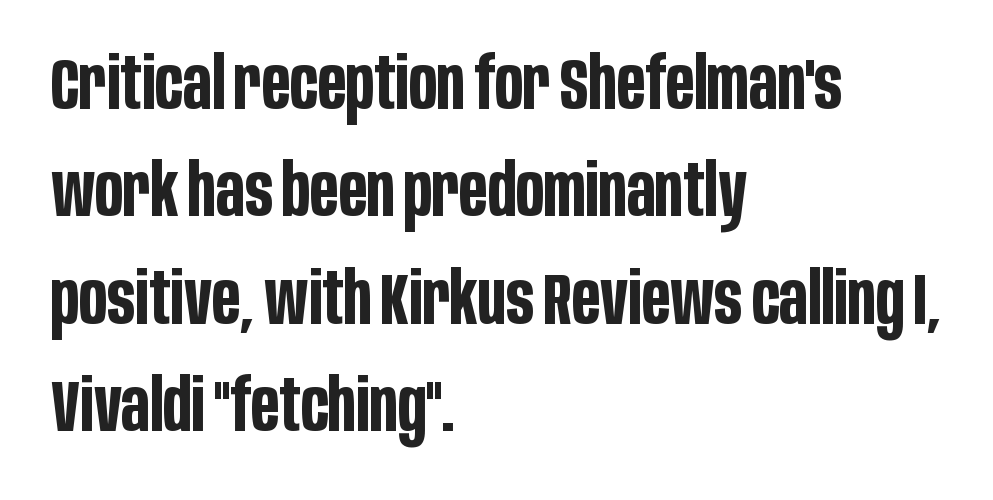
The image shows 72 px bold, condensed sans-serif type, upright; set left-aligned, normal line spacing (1.49x), normal letter spacing, not underlined; low stroke contrast and a large x-height.
